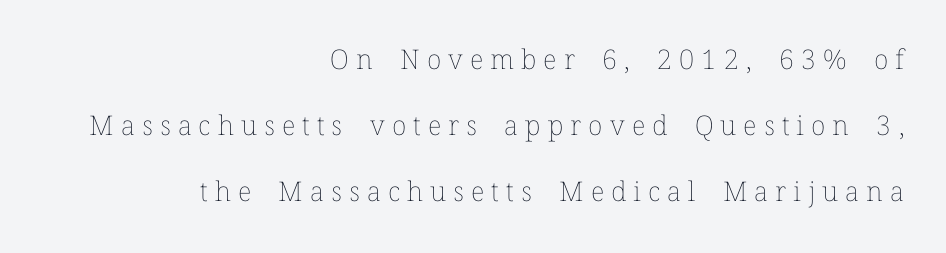
Stroke mass is kept to a normal reading level or below. A flush-right, rag-left setting is used for this passage. Between one letter and the next there's a generous, obvious gap. The leading is generous, giving the passage an open texture. Is there any slant? The stems are plumb.
